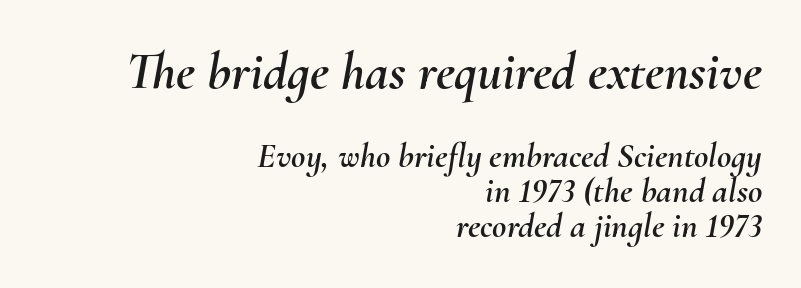
The image shows 53 px text type, italic (leaning right); set right-aligned, tight line spacing (1.0x), normal letter spacing, not underlined; the first (top) block is 1.51x larger; medium stroke contrast and a small x-height.
